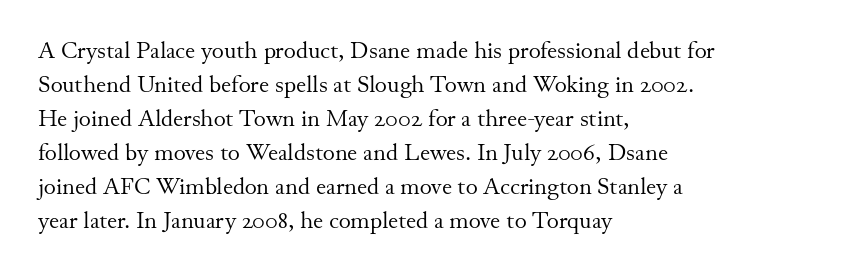
Q: Is the text bold? A: No.
Q: Is the text italic (slanted)? A: No, it is upright.
Q: Is the text underlined? A: No.
Q: How is the paragraph aligned? A: Left-aligned.
Q: Is the spacing between letters normal or unusually wide? A: Normal.
Q: Is the spacing between lines tight, normal or loose? A: Normal.
